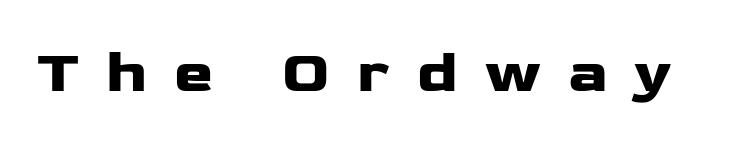
The image shows 59 px heavy, wide sans-serif type, upright; set unusually wide letter spacing (+0.46 em), not underlined; low stroke contrast and a medium x-height.
